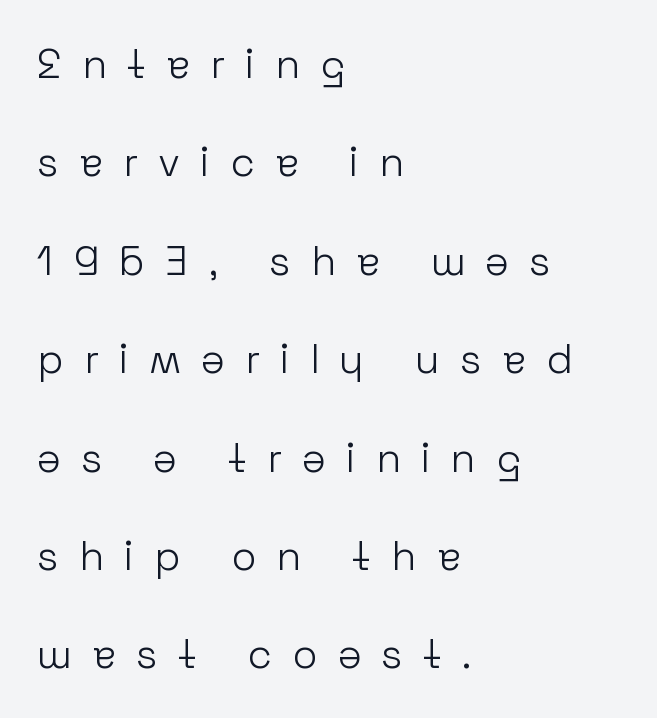
Q: Is the text bold? A: No.
Q: Is the text italic (slanted)? A: No, it is upright.
Q: Is the typeface a serif or a sans-serif typeface? A: Sans-serif.
Q: Is the text underlined? A: No.
Q: How is the paragraph aligned? A: Left-aligned.
Q: Is the spacing between letters normal or unusually wide? A: Unusually wide.
Q: Is the spacing between lines tight, normal or loose? A: Loose.
Q: Width (condensed, normal, or wide)? A: Normal.
Q: Stroke contrast? A: Low.
Q: x-height? A: Medium.
Q: Monospaced? A: No.
